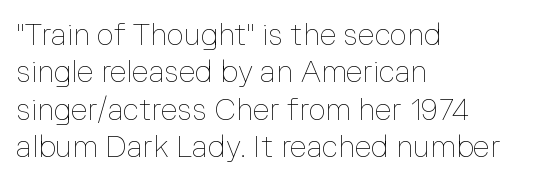
Q: Is the text bold? A: No.
Q: Is the text italic (slanted)? A: No, it is upright.
Q: Is the text underlined? A: No.
Q: How is the paragraph aligned? A: Left-aligned.
Q: Is the spacing between letters normal or unusually wide? A: Normal.
Q: Is the spacing between lines tight, normal or loose? A: Normal.
Q: Width (condensed, normal, or wide)? A: Normal.
Q: Stroke contrast? A: Low.
Q: x-height? A: Medium.
Q: Monospaced? A: No.
